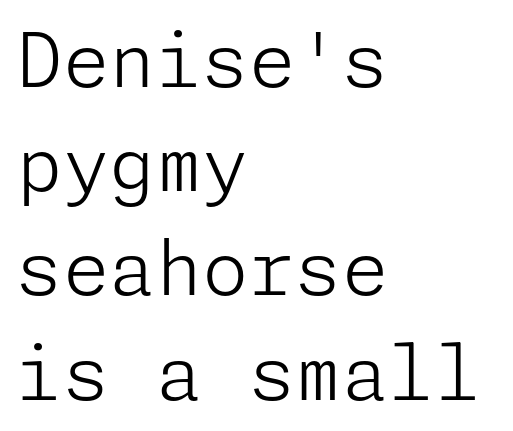
{"serif": "no", "italic": "no", "bold": "no", "weight": "light", "width": "normal", "stroke_contrast": "low", "x_height": "medium", "underline": "no", "align": "left", "line_spacing": "normal", "line_spacing_ratio": 1.39, "letter_spacing": "normal", "letter_spacing_em": 0.0, "glyph_px": 75}
